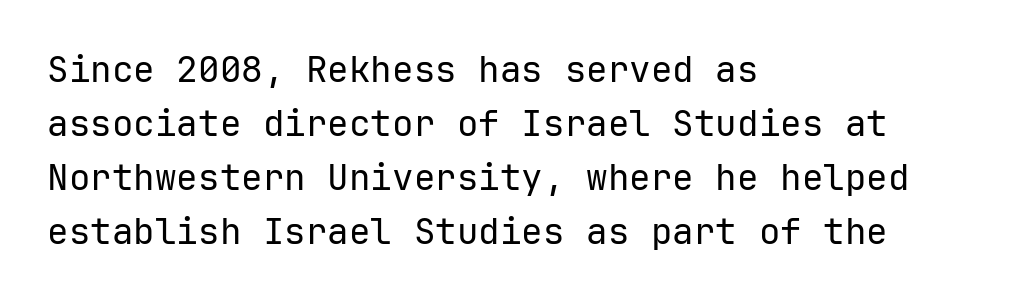
Q: Is the text bold? A: No.
Q: Is the text italic (slanted)? A: No, it is upright.
Q: Is the typeface a serif or a sans-serif typeface? A: Sans-serif.
Q: Is the text underlined? A: No.
Q: How is the paragraph aligned? A: Left-aligned.
Q: Is the spacing between letters normal or unusually wide? A: Normal.
Q: Is the spacing between lines tight, normal or loose? A: Normal.
Q: Width (condensed, normal, or wide)? A: Normal.
Q: Stroke contrast? A: Low.
Q: x-height? A: Medium.
